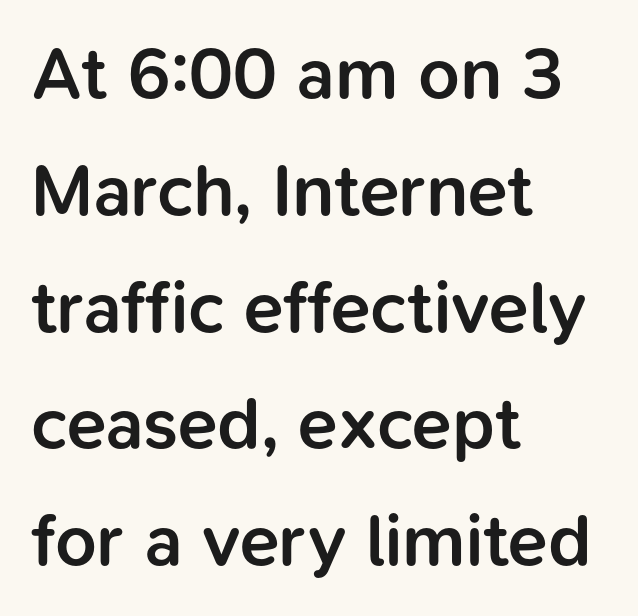
The leading is moderate, giving the passage an even texture. The letters sit at their default tracking, neither squeezed nor spread. Notice how the passage keeps a crisp vertical edge on the left only. Beneath every word, the page is bare. In terms of letterform style, serifs are entirely absent. The letters stand straight up with perfectly vertical stems.
